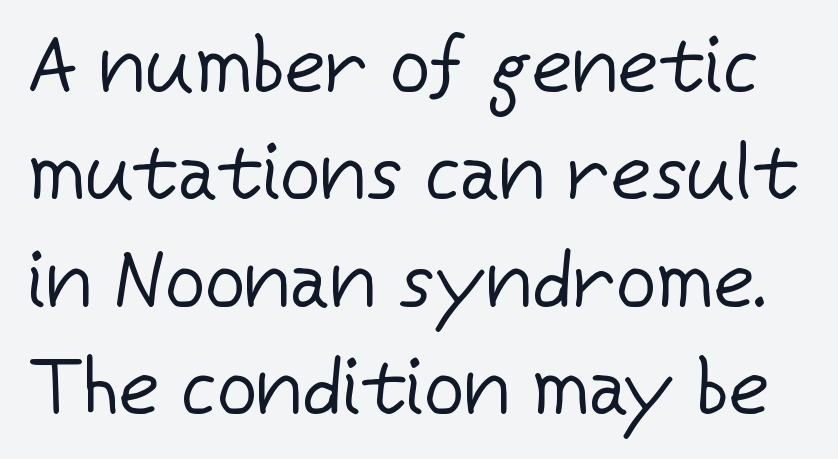
Is there much room between lines? A standard amount, neither cramped nor airy. If you drew a line through each stem, it would be perfectly vertical. Stems here are at most as thick as an everyday book face. The letters advance in unequal steps, a hallmark of proportional type.
